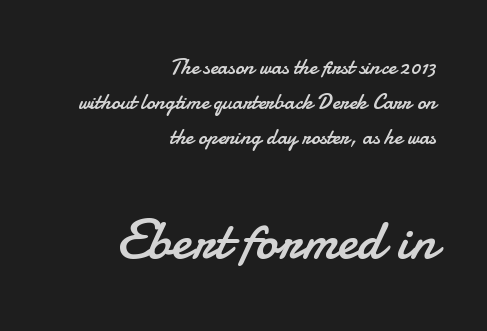
These lines are set flush right with a ragged left edge. Successive baselines arrive at the customary interval. The passage shown is typed in a proportional face where columns would drift. The typeface chosen for these lines omits serifs. Spacing between characters is what you'd get straight out of the box.
